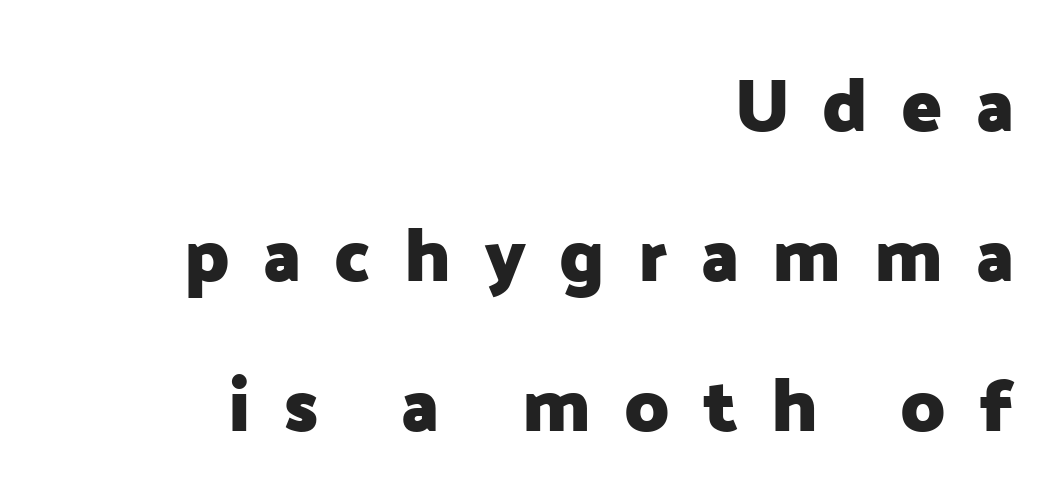
The strip under each line holds only bare page. Is the block centered? No — it sits flush against the right margin. Typographic density is high because the face is bold. Note the varied advance widths — an 'i' is clearly narrower than an 'm'. These lines were composed using upright roman letters. This sample uses expanded letter spacing, leaving extra air between glyphs.
